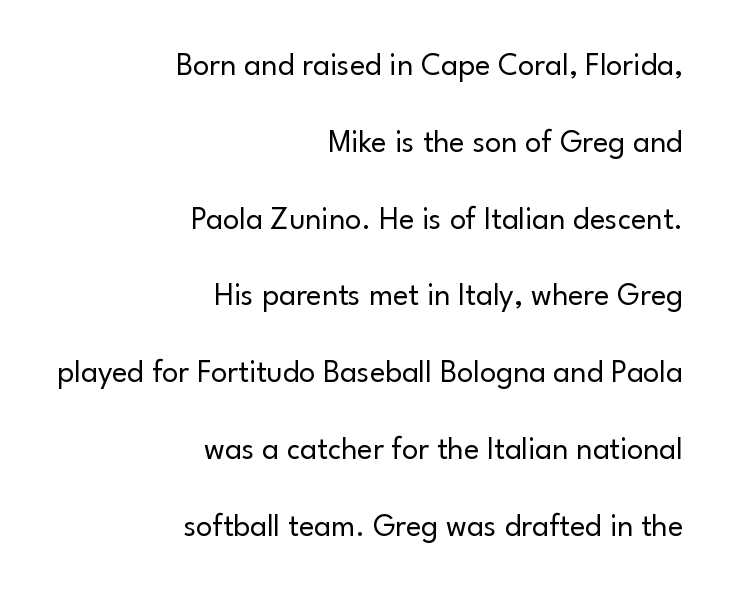
Regarding serifs, this sample does without them. Honestly, there is no underline to notice here at all. Students, note that the glyphs here touch the page at normal intervals. Notice how the passage keeps a crisp vertical edge on the right only. Each new line begins a long way beneath the previous one. The weight tops out at a normal text grade.
